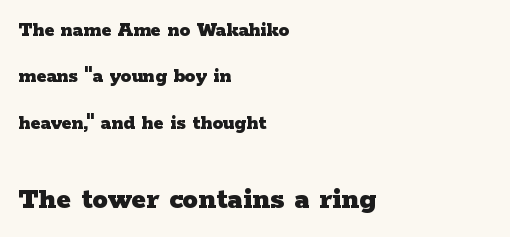
Spacing between characters is what you'd get straight out of the box. Rendered with straight, roman letterforms. The area under the type is left untouched. Horizontal bands of white between lines are thick stripes.
